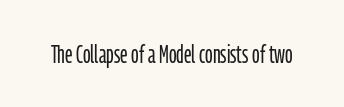
Q: Is the text bold? A: No.
Q: Is the text italic (slanted)? A: No, it is upright.
Q: Is the text underlined? A: No.
Q: Is the spacing between letters normal or unusually wide? A: Normal.
